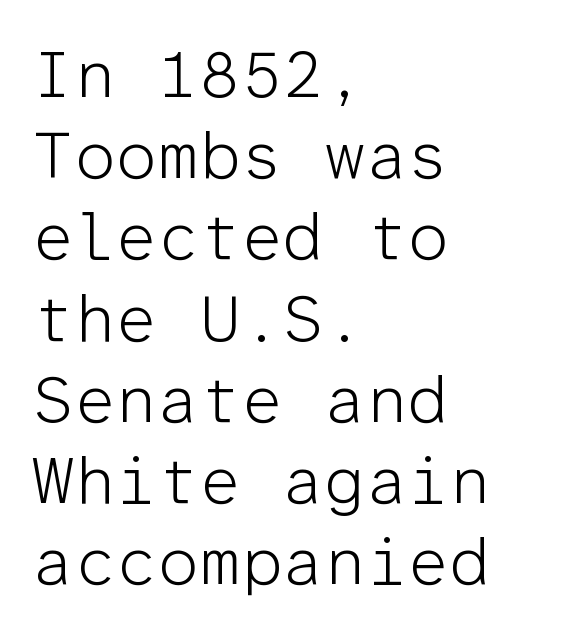
The image shows 66 px light sans-serif type, upright, monospaced; set left-aligned, line spacing 1.23x, normal letter spacing, not underlined; low stroke contrast and a medium x-height.
